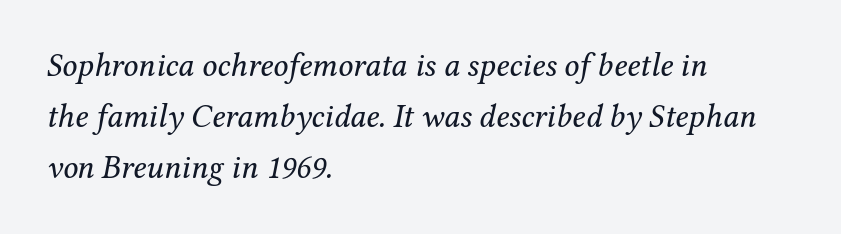
Spacing between characters is what you'd get straight out of the box. The lettering tilts uniformly, giving the passage an italic look. Line starts are locked; line ends wander. Is this a heavy cut? Hardly; it is regular or lighter. Does the type have serifs? Yes, each stem ends in a small foot. Think of a printed novel: that variable character pitch is what you see here.
